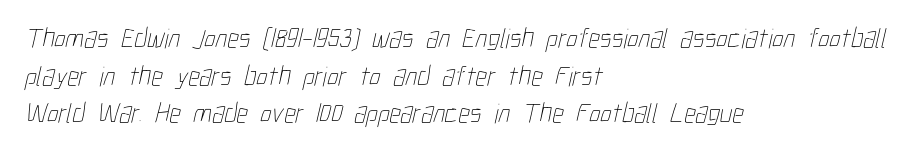
Q: Is the text bold? A: No.
Q: Is the text underlined? A: No.
Q: How is the paragraph aligned? A: Left-aligned.
Q: Is the spacing between letters normal or unusually wide? A: Normal.
Q: Is the spacing between lines tight, normal or loose? A: Normal.
Q: Width (condensed, normal, or wide)? A: Condensed.
Q: Stroke contrast? A: Low.
Q: x-height? A: Medium.
Q: Monospaced? A: No.
